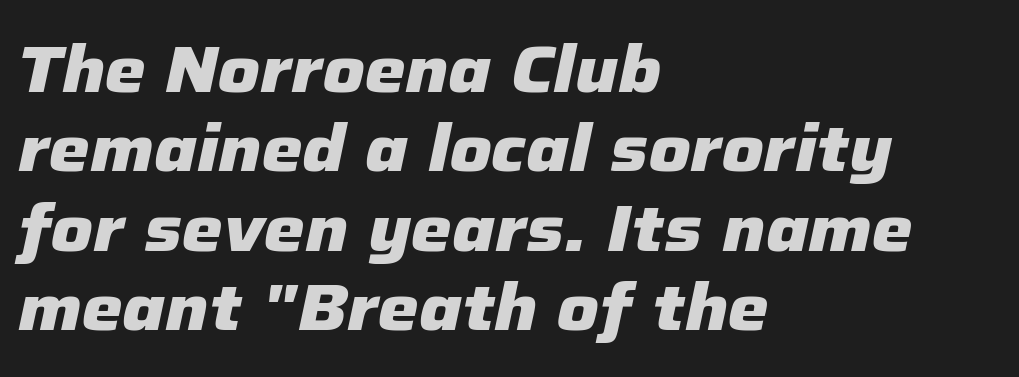
The image shows 65 px heavy type, italic (leaning right); set left-aligned, line spacing 1.22x, normal letter spacing, not underlined; low stroke contrast and a medium x-height.
